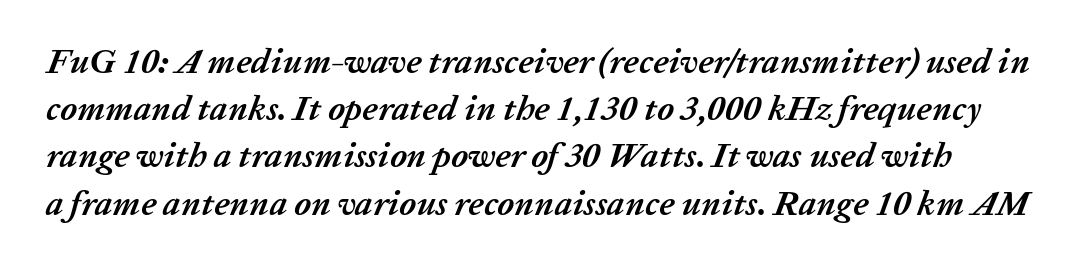
Q: Is the text bold? A: Yes.
Q: Is the text italic (slanted)? A: Yes, it leans right by about 20 degrees.
Q: Is the text underlined? A: No.
Q: Is the spacing between letters normal or unusually wide? A: Normal.
Q: Is the spacing between lines tight, normal or loose? A: Normal.
Q: Width (condensed, normal, or wide)? A: Normal.
Q: Stroke contrast? A: Low.
Q: x-height? A: Medium.
Q: Monospaced? A: No.
